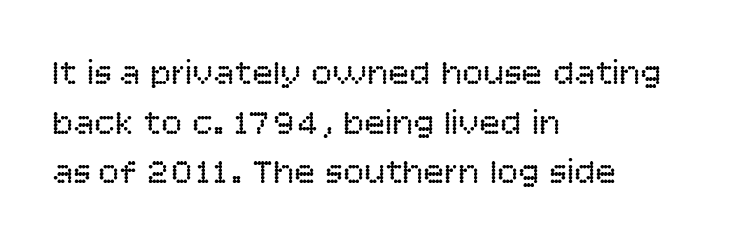
{"serif": "no", "italic": "no", "bold": "no", "weight": "regular", "width": "normal", "stroke_contrast": "low", "x_height": "large", "monospaced": "no", "underline": "no", "align": "left", "line_spacing": "normal", "line_spacing_ratio": 1.42, "letter_spacing": "normal", "letter_spacing_em": 0.0, "glyph_px": 35}
